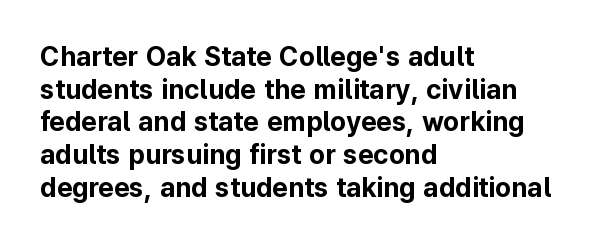
The glyphs are unaccompanied by any horizontal stroke below them. The passage shown is emphatically bold. The lettering holds an erect, upright posture throughout. Here the glyphs are tracked normally, forming tight word shapes.
